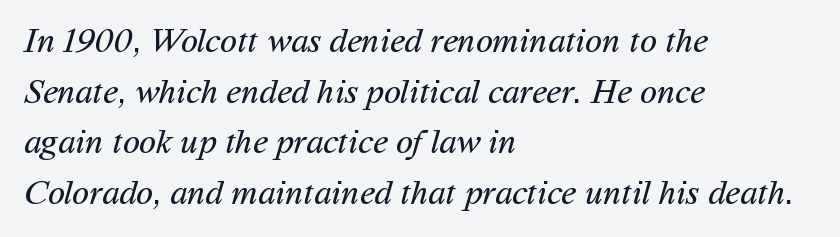
{"serif": "no", "bold": "no", "weight": "regular", "width": "normal", "stroke_contrast": "medium", "x_height": "medium", "monospaced": "no", "underline": "no", "align": "left", "line_spacing": "normal", "line_spacing_ratio": 1.45, "letter_spacing": "normal", "letter_spacing_em": 0.0, "glyph_px": 35}
